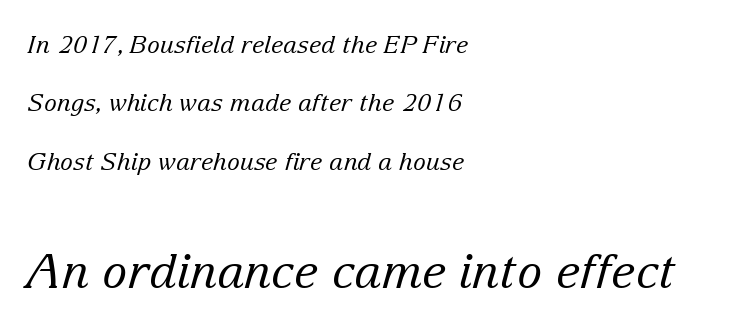
Q: Is the text bold? A: No.
Q: Is the text italic (slanted)? A: Yes, it leans right by about 15 degrees.
Q: Is the typeface a serif or a sans-serif typeface? A: Serif.
Q: Is the text underlined? A: No.
Q: How is the paragraph aligned? A: Left-aligned.
Q: Is the spacing between letters normal or unusually wide? A: Normal.
Q: Is the spacing between lines tight, normal or loose? A: Loose.
Q: Which block of text is set in a larger size, the first (top) or the second (bottom)? A: The second (bottom) one.
Q: Width (condensed, normal, or wide)? A: Normal.
Q: Stroke contrast? A: Low.
Q: x-height? A: Medium.
Q: Monospaced? A: No.
